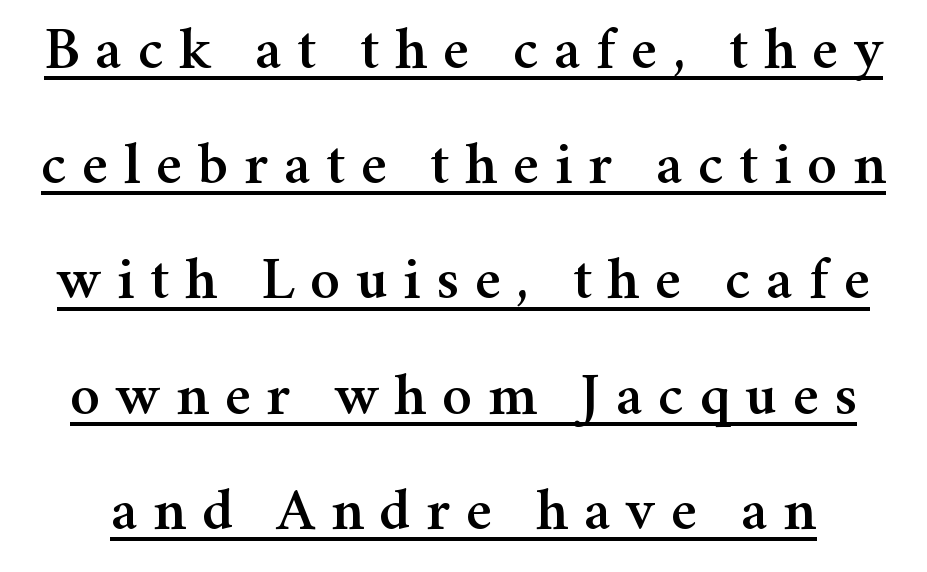
Q: Is the text italic (slanted)? A: No, it is upright.
Q: Is the typeface a serif or a sans-serif typeface? A: Serif.
Q: Is the text underlined? A: Yes.
Q: Is the spacing between letters normal or unusually wide? A: Unusually wide.
Q: Is the spacing between lines tight, normal or loose? A: Loose.
Q: Width (condensed, normal, or wide)? A: Normal.
Q: Stroke contrast? A: Medium.
Q: x-height? A: Medium.
Q: Monospaced? A: No.
